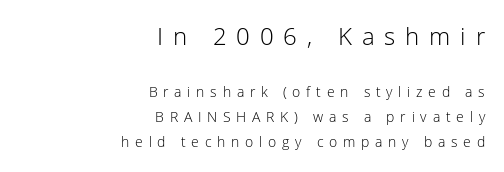
Ascenders rise straight up at ninety degrees. If you drew a ruler down the right edge, every line would touch it. The upper block of text is set noticeably larger than the block beneath it. Quick note: underline off. Is the type heavy? It reads as light-to-regular instead.
